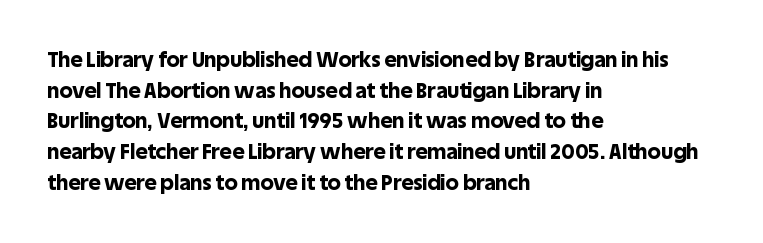
Q: Is the text bold? A: Yes.
Q: Is the text italic (slanted)? A: No, it is upright.
Q: Is the text underlined? A: No.
Q: How is the paragraph aligned? A: Left-aligned.
Q: Is the spacing between letters normal or unusually wide? A: Normal.
Q: Is the spacing between lines tight, normal or loose? A: Normal.
